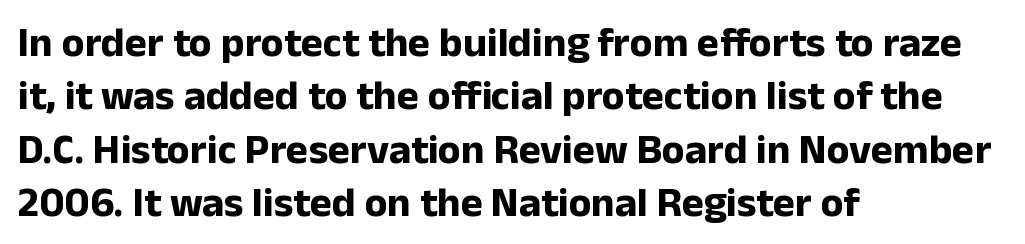
Short note: letters normally spaced. Is this a fixed-width face? No — the glyphs have proportional, varying widths. Interline gaps are of average width in this sample. Does the type have serifs? No, each stem ends abruptly. The letters stand upright; this is a roman face. The sample has been set heavy, in full bold.
